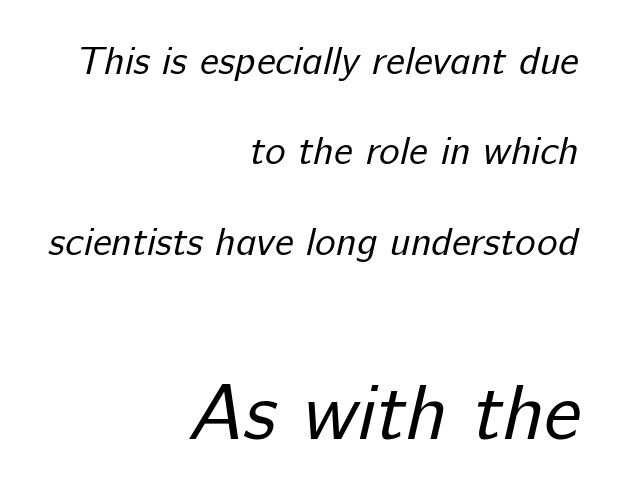
The image shows 78 px regular-weight sans-serif type; set right-aligned, loose line spacing (2.32x), normal letter spacing, not underlined; the second (bottom) block is 2.0x larger; low stroke contrast and a medium x-height.
